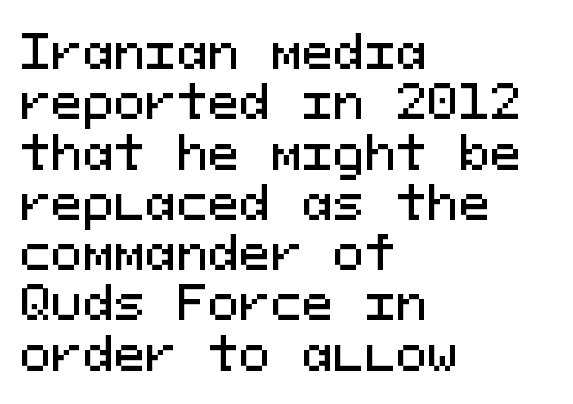
{"serif": "no", "italic": "no", "width": "normal", "stroke_contrast": "medium", "x_height": "medium", "monospaced": "yes", "underline": "no", "align": "left", "line_spacing": "tight", "line_spacing_ratio": 1.07, "letter_spacing": "normal", "letter_spacing_em": 0.0, "glyph_px": 47}
